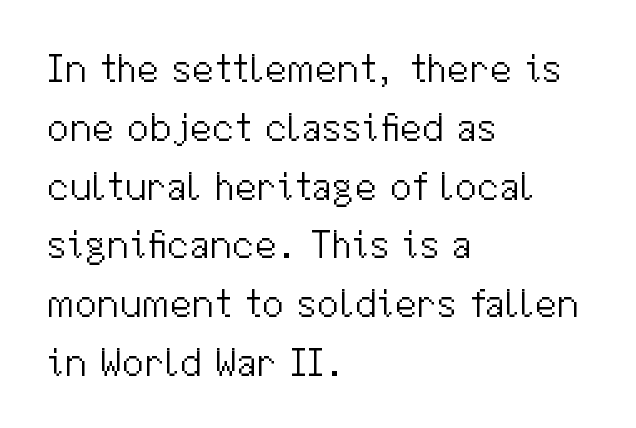
The image shows 40 px light sans-serif type, upright; set left-aligned, normal line spacing (1.47x), normal letter spacing, not underlined; medium stroke contrast and a medium x-height.
